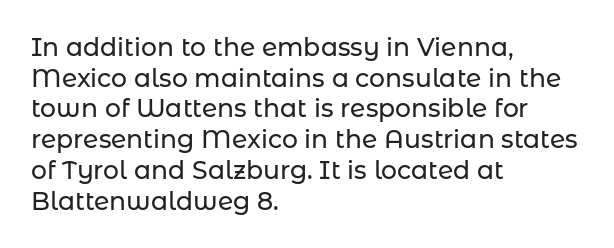
Q: Is the text italic (slanted)? A: No, it is upright.
Q: Is the text underlined? A: No.
Q: How is the paragraph aligned? A: Left-aligned.
Q: Is the spacing between letters normal or unusually wide? A: Normal.
